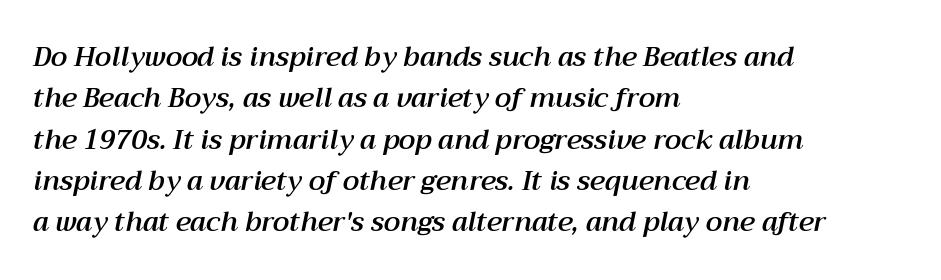
The image shows 27 px text type, italic (leaning right); set left-aligned, normal line spacing (1.53x), normal letter spacing, not underlined.
